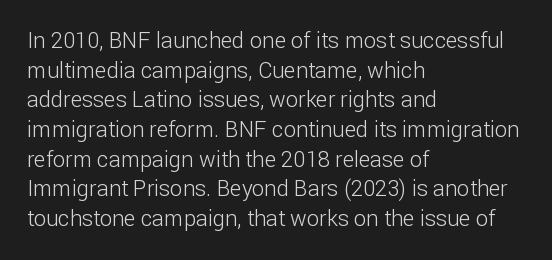
The image shows 22 px text type, upright; set left-aligned, normal line spacing (1.35x), normal letter spacing, not underlined.
